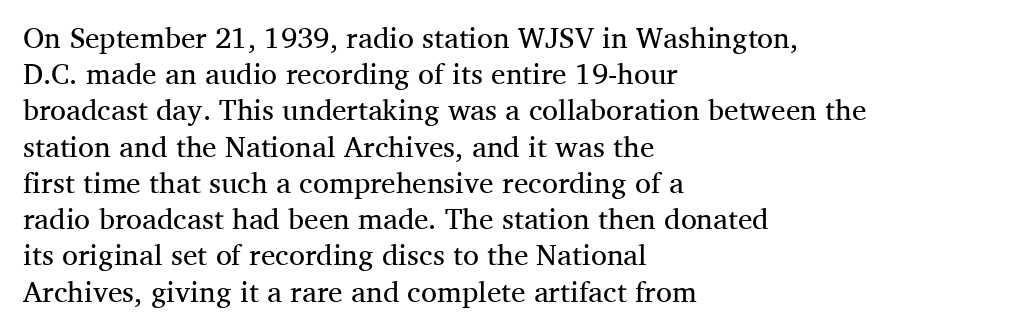
Vertical stems look standard width or narrower in stroke. Style check: upright. Baseline-to-baseline distance is the conventional proportion of letter height. Nothing unusual about the tracking: characters are spaced as the font intends.
